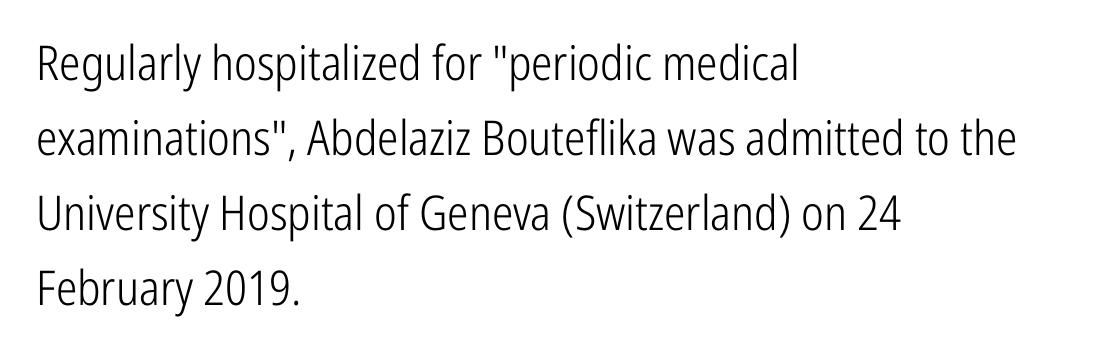
Honestly, the letter spacing is just normal — you wouldn't notice it. Is this a fixed-width face? No — the glyphs have proportional, varying widths. Clear beneath every line of the passage. The typesetting does not lean heavy: it is not bold. One glance says typical: line gaps are just what's usual.
